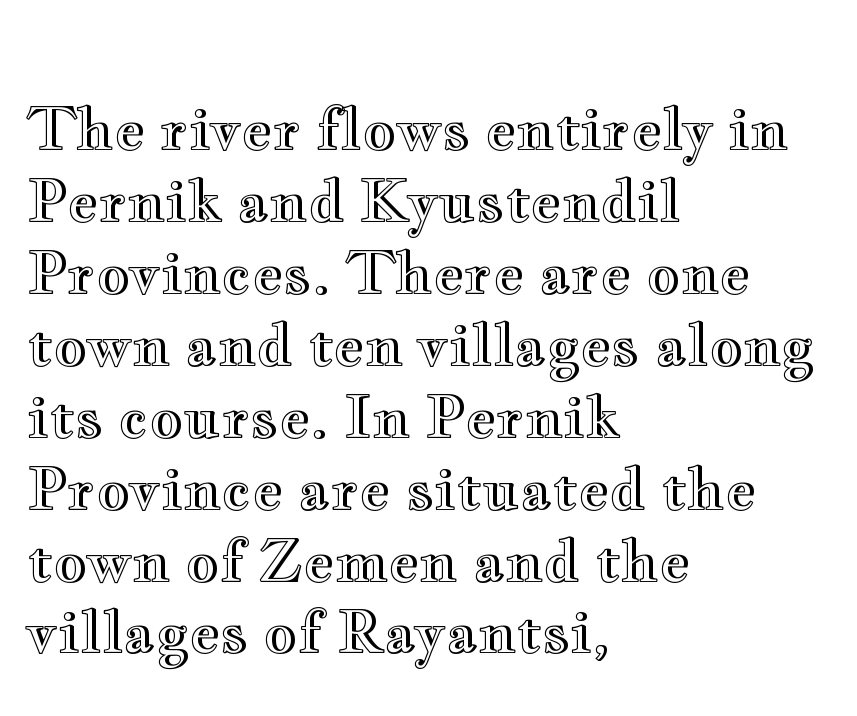
The image shows 58 px wide type, upright; set left-aligned, line spacing 1.24x, normal letter spacing, not underlined; a small x-height.
